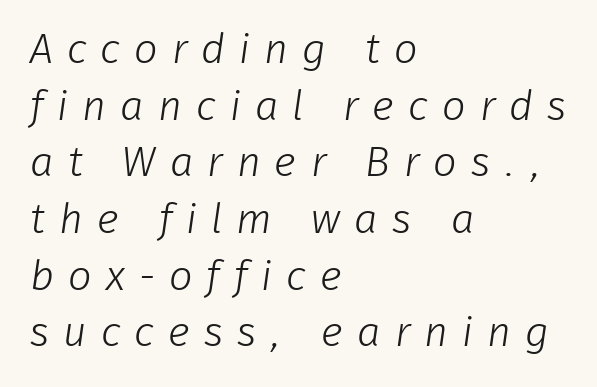
The image shows 42 px light sans-serif type; set left-aligned, normal line spacing (1.35x), unusually wide letter spacing (+0.33 em), not underlined; low stroke contrast and a medium x-height.
